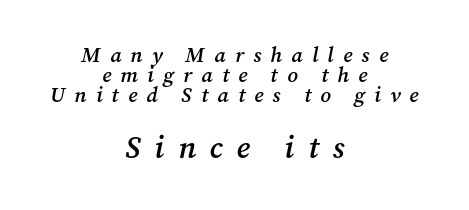
Q: Is the text bold? A: Semi-bold.
Q: Is the text italic (slanted)? A: Yes, it leans right by about 12 degrees.
Q: Is the typeface a serif or a sans-serif typeface? A: Serif.
Q: Is the text underlined? A: No.
Q: How is the paragraph aligned? A: Centered.
Q: Is the spacing between letters normal or unusually wide? A: Unusually wide.
Q: Is the spacing between lines tight, normal or loose? A: Tight.
Q: Which block of text is set in a larger size, the first (top) or the second (bottom)? A: The second (bottom) one.
Q: Width (condensed, normal, or wide)? A: Normal.
Q: Stroke contrast? A: Medium.
Q: x-height? A: Medium.
Q: Monospaced? A: No.
